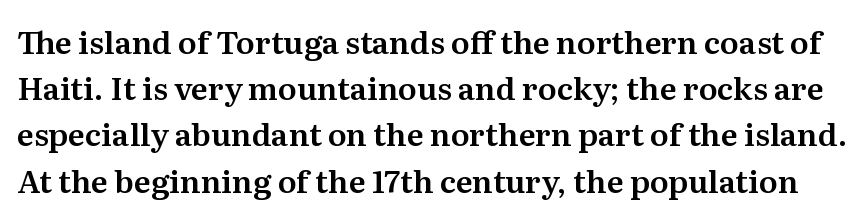
{"serif": "yes", "italic": "no", "width": "normal", "stroke_contrast": "medium", "x_height": "medium", "monospaced": "no", "underline": "no", "line_spacing": "normal", "line_spacing_ratio": 1.49, "letter_spacing": "normal", "letter_spacing_em": 0.0, "glyph_px": 31}
